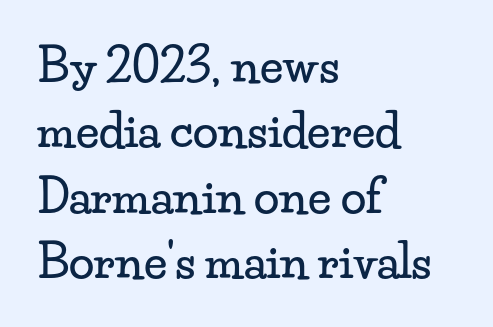
The image shows 46 px wide serif type, upright; set left-aligned, normal line spacing (1.42x), normal letter spacing, not underlined; low stroke contrast and a small x-height.
